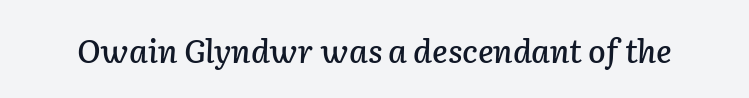
Q: Is the text italic (slanted)? A: Yes, it leans right by about 2 degrees.
Q: Is the text underlined? A: No.
Q: Is the spacing between letters normal or unusually wide? A: Normal.
Q: Width (condensed, normal, or wide)? A: Normal.
Q: Stroke contrast? A: Low.
Q: x-height? A: Medium.
Q: Monospaced? A: No.
